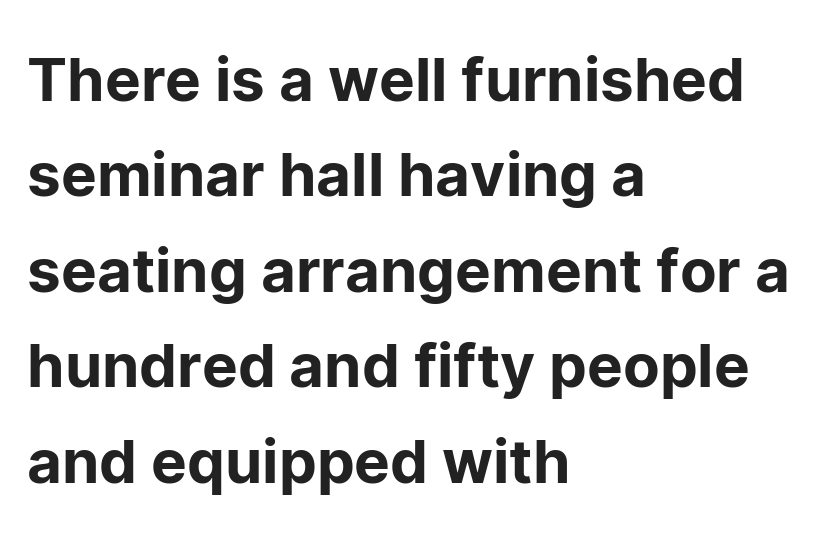
{"serif": "no", "italic": "no", "width": "normal", "stroke_contrast": "low", "x_height": "medium", "monospaced": "no", "underline": "no", "align": "left", "line_spacing": "normal", "line_spacing_ratio": 1.59, "letter_spacing": "normal", "letter_spacing_em": 0.0, "glyph_px": 60}
